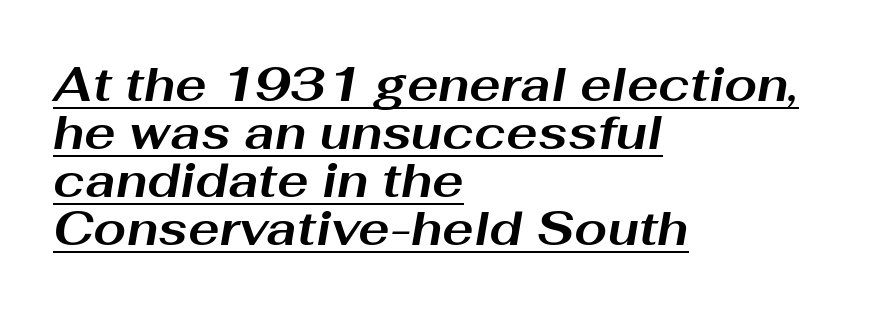
The image shows 47 px bold, wide type, italic (leaning right); set left-aligned, tight line spacing (1.02x), normal letter spacing, underlined; medium stroke contrast and a medium x-height.
